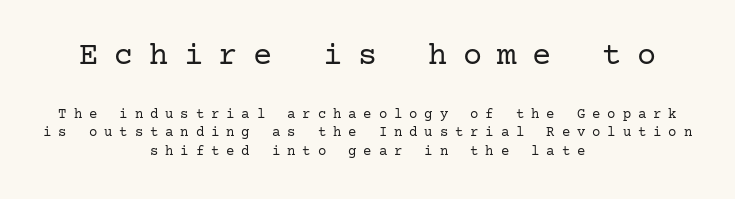
Q: Is the text bold? A: No.
Q: Is the text italic (slanted)? A: No, it is upright.
Q: Is the typeface a serif or a sans-serif typeface? A: Serif.
Q: Is the text underlined? A: No.
Q: How is the paragraph aligned? A: Centered.
Q: Is the spacing between letters normal or unusually wide? A: Unusually wide.
Q: Is the spacing between lines tight, normal or loose? A: Normal.
Q: Which block of text is set in a larger size, the first (top) or the second (bottom)? A: The first (top) one.
Q: Width (condensed, normal, or wide)? A: Normal.
Q: Stroke contrast? A: Low.
Q: x-height? A: Medium.
